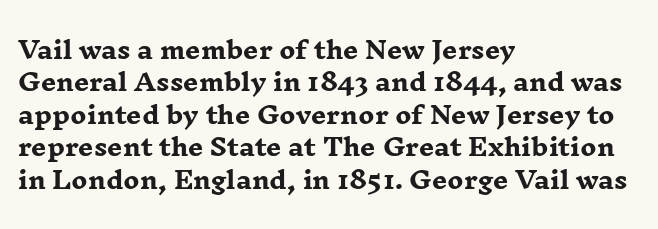
Whoever set this chose a conventional vertical rhythm. Emphasis by weight is at full strength: bold. The setting favours the left margin, as ordinary paragraphs usually do. Glance below the letters and you will spot only blank space. Rendered with straight, roman letterforms.
